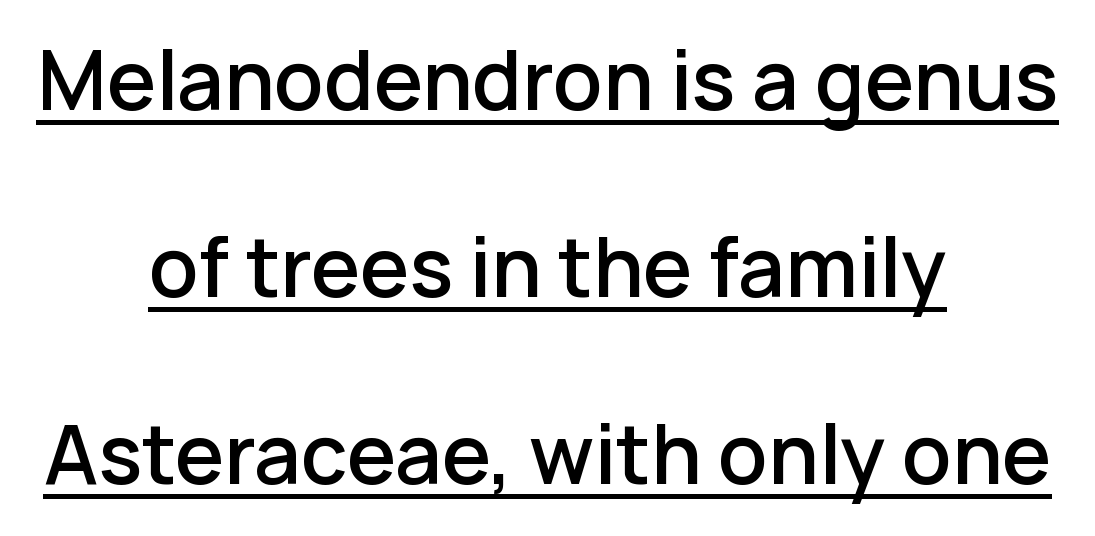
Q: Is the text bold? A: Semi-bold.
Q: Is the text italic (slanted)? A: No, it is upright.
Q: Is the typeface a serif or a sans-serif typeface? A: Sans-serif.
Q: Is the text underlined? A: Yes.
Q: How is the paragraph aligned? A: Centered.
Q: Is the spacing between letters normal or unusually wide? A: Normal.
Q: Is the spacing between lines tight, normal or loose? A: Loose.
Q: Width (condensed, normal, or wide)? A: Normal.
Q: Stroke contrast? A: Low.
Q: x-height? A: Medium.
Q: Monospaced? A: No.
